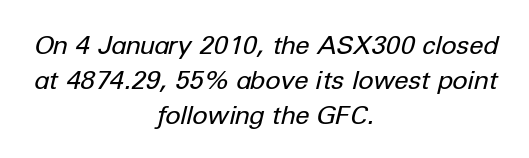
Letters rest on an invisible, unmarked baseline. This rendering uses center alignment, leaving both contours irregular but symmetric. The font's italic variant was chosen for this text. Is the stroke heavy? The answer is a plain regular-or-lighter. Notice how descenders clear the ascenders below comfortably — that's standard leading. Here the glyphs are tracked normally, forming tight word shapes.
